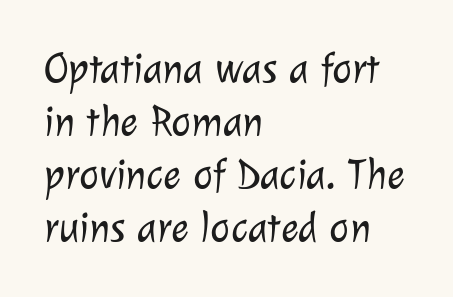
The image shows 42 px light sans-serif type; set left-aligned, normal line spacing (1.26x), normal letter spacing, not underlined; low stroke contrast and a medium x-height.
